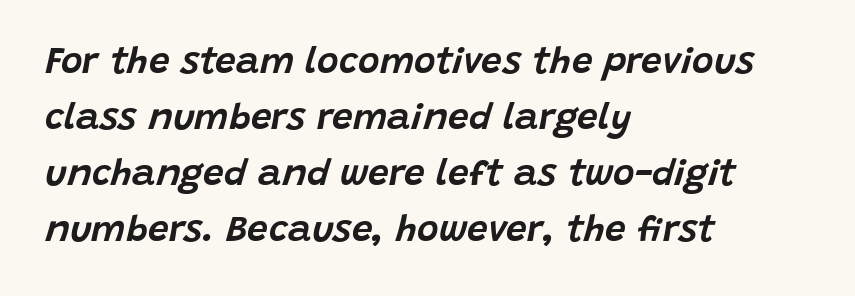
The image shows 37 px text type, italic (leaning right); set left-aligned, normal line spacing (1.51x), normal letter spacing, not underlined; low stroke contrast and a large x-height.
